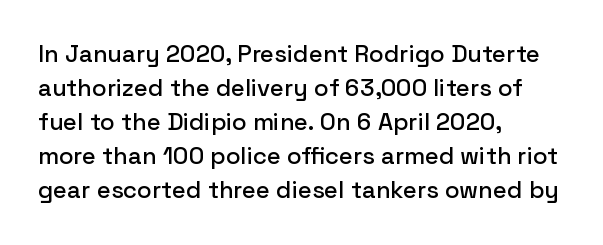
{"italic": "no", "underline": "no", "align": "left", "line_spacing": "normal", "line_spacing_ratio": 1.42, "letter_spacing": "normal", "letter_spacing_em": 0.0, "glyph_px": 24}
